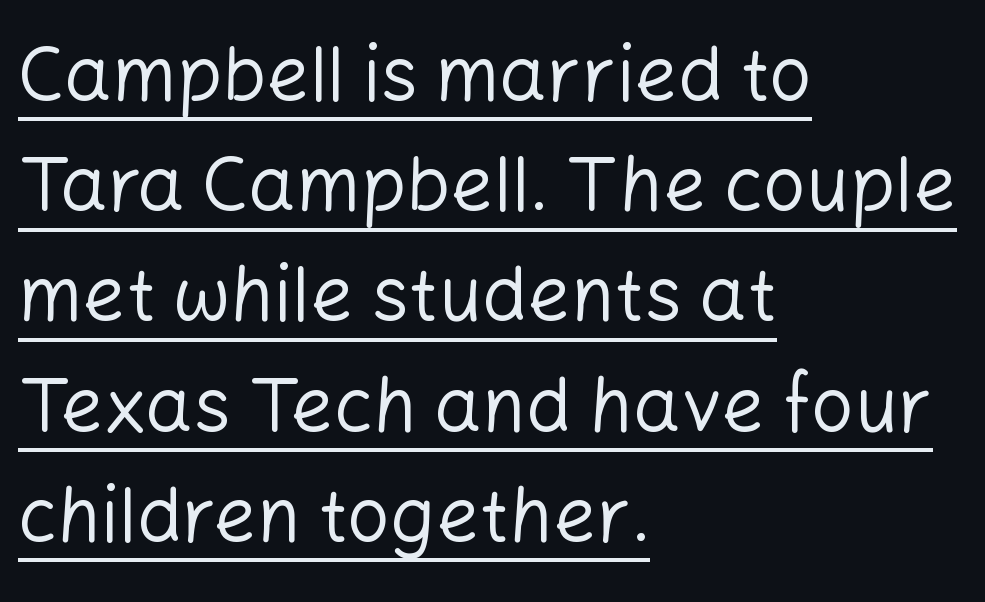
Q: Is the text bold? A: No.
Q: Is the text italic (slanted)? A: No, it is upright.
Q: Is the typeface a serif or a sans-serif typeface? A: Sans-serif.
Q: Is the text underlined? A: Yes.
Q: How is the paragraph aligned? A: Left-aligned.
Q: Is the spacing between letters normal or unusually wide? A: Normal.
Q: Is the spacing between lines tight, normal or loose? A: Normal.
Q: Width (condensed, normal, or wide)? A: Normal.
Q: Stroke contrast? A: Low.
Q: x-height? A: Medium.
Q: Monospaced? A: No.
